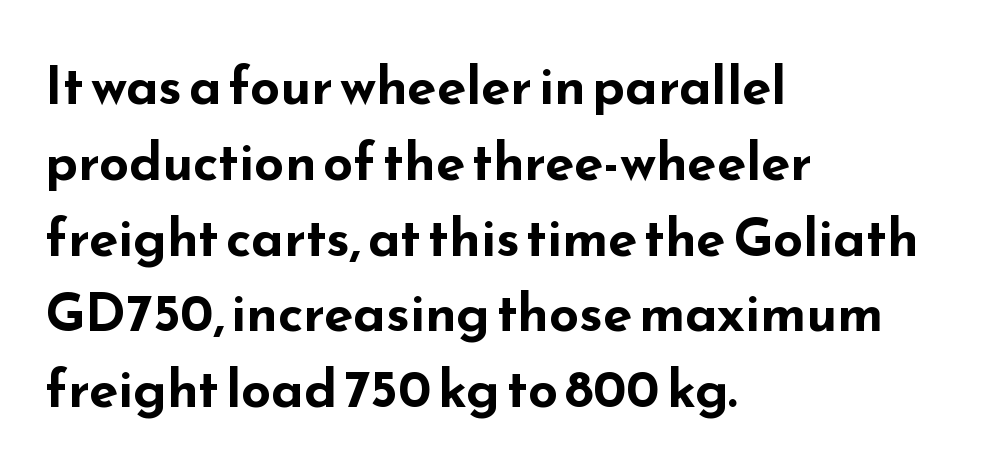
The image shows 53 px bold, wide sans-serif type, upright; set left-aligned, normal line spacing (1.43x), normal letter spacing, not underlined; low stroke contrast and a small x-height.
